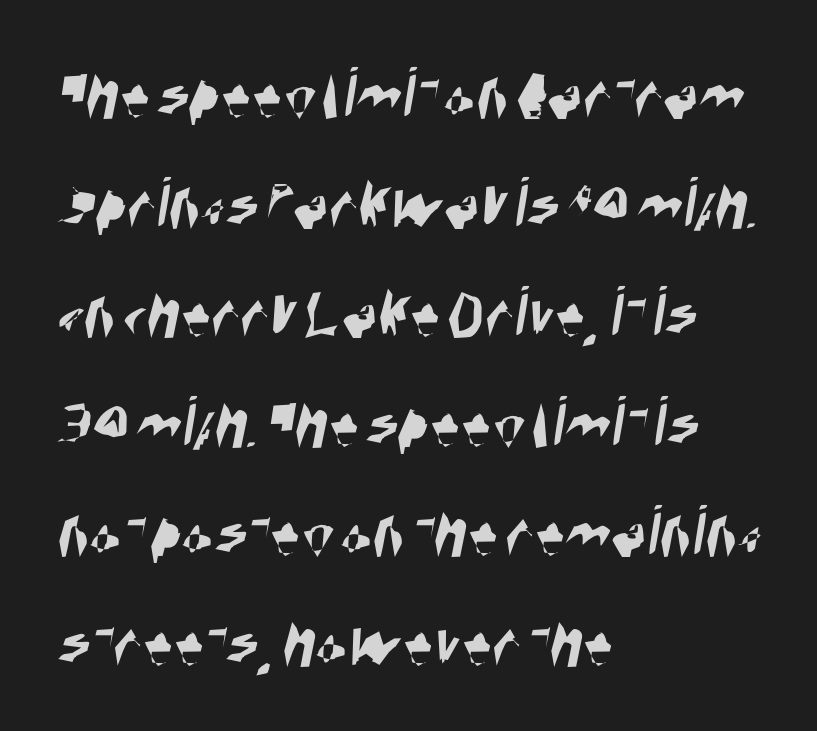
Look at the bottom of the vertical strokes: they stop flat, with no serifs. The passage shown is not underscored anywhere. This sample has the flowing, uneven cadence of proportional lettering. The line-height multiplier appears to be the usual default.
